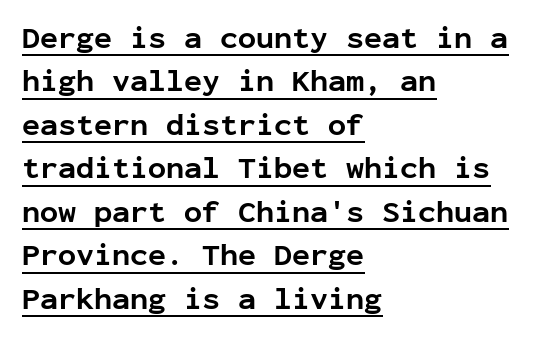
Q: Is the text bold? A: Yes.
Q: Is the text italic (slanted)? A: No, it is upright.
Q: Is the typeface a serif or a sans-serif typeface? A: Sans-serif.
Q: Is the text underlined? A: Yes.
Q: How is the paragraph aligned? A: Left-aligned.
Q: Is the spacing between letters normal or unusually wide? A: Normal.
Q: Is the spacing between lines tight, normal or loose? A: Normal.
Q: Width (condensed, normal, or wide)? A: Normal.
Q: Stroke contrast? A: Low.
Q: x-height? A: Medium.
Q: Monospaced? A: Yes.
